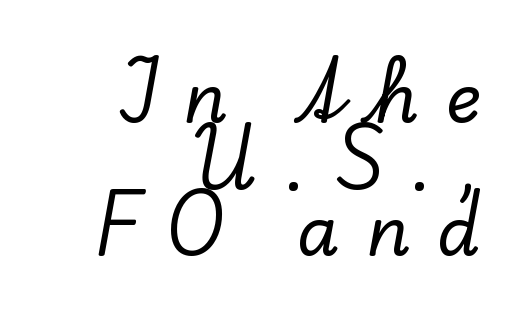
{"serif": "yes", "width": "normal", "stroke_contrast": "low", "x_height": "small", "monospaced": "no", "underline": "no", "align": "right", "line_spacing": "tight", "line_spacing_ratio": 0.98, "letter_spacing": "wide", "letter_spacing_em": 0.4, "glyph_px": 68}
